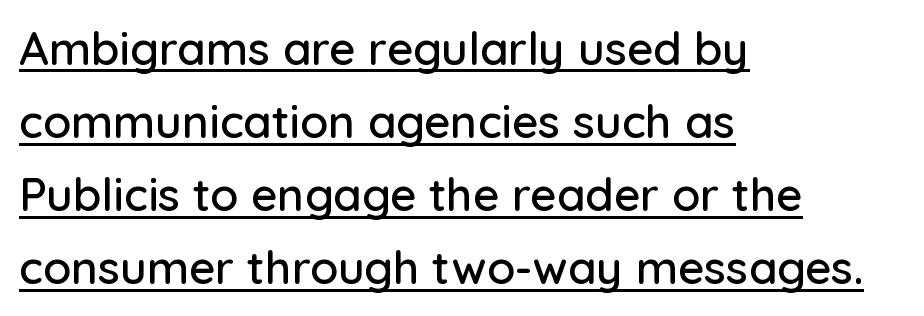
Varying glyph widths throughout — classic text-font behaviour. Baseline-to-baseline distance is the conventional proportion of letter height. Glyph-to-glyph distance matches everyday printed text. Check where the strokes stop: nothing finishes them off — pure sans. If you drew a line through each stem, it would be perfectly vertical.
